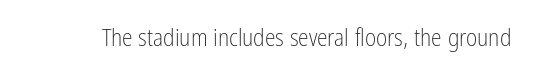
Only glyphs here, with clear space below each row. Notice how the stems are strictly vertical — no italics here. Between one letter and the next there's only the usual sliver of space. Is this a heavy cut? Hardly; it is regular or lighter.
